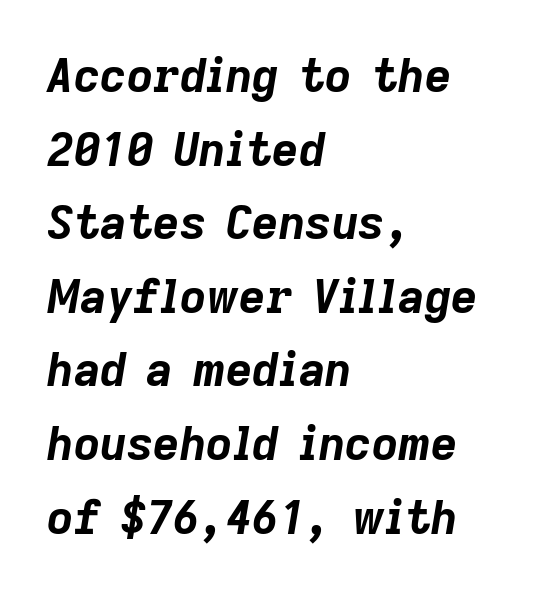
The lines sit at an ordinary, default distance from one another. Anything drawn beneath the words? Only blank space. Does extra space separate the letters? No, they use regular spacing. Every character sits at an angle, as italics do. A typesetter would call this proportional, since set widths differ per character. The typesetter chose a ragged-right arrangement here.
